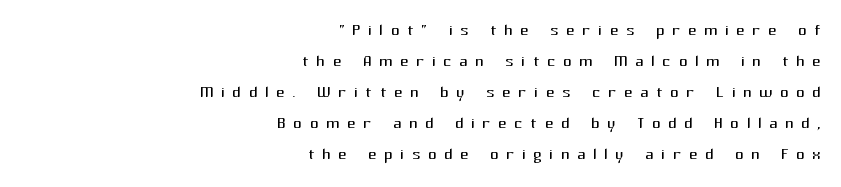
{"italic": "no", "bold": "no", "underline": "no", "align": "right", "line_spacing": "normal", "line_spacing_ratio": 1.48, "letter_spacing": "wide", "letter_spacing_em": 0.36, "glyph_px": 21}
